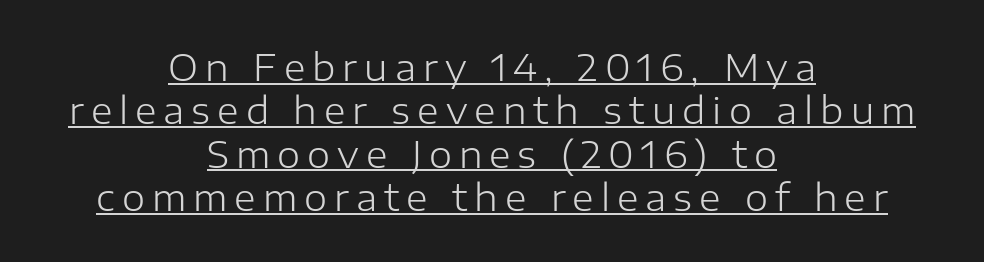
The image shows 37 px light sans-serif type, upright; set centered, line spacing 1.17x, underlined; low stroke contrast and a medium x-height.
